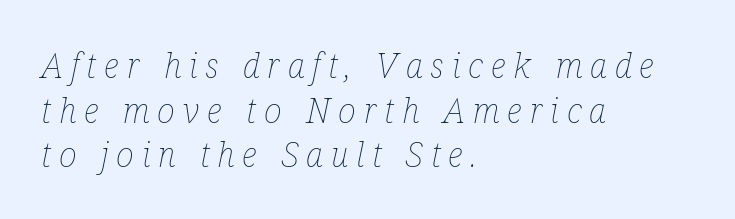
Q: Is the text bold? A: No.
Q: Is the text italic (slanted)? A: Yes, it leans right by about 12 degrees.
Q: Is the text underlined? A: No.
Q: How is the paragraph aligned? A: Left-aligned.
Q: Is the spacing between letters normal or unusually wide? A: Unusually wide.
Q: Is the spacing between lines tight, normal or loose? A: Normal.
Q: Width (condensed, normal, or wide)? A: Condensed.
Q: Stroke contrast? A: Low.
Q: x-height? A: Medium.
Q: Monospaced? A: No.
